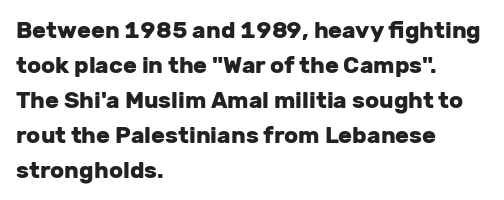
The image shows 23 px bold type, upright; set left-aligned, normal line spacing (1.52x), normal letter spacing, not underlined.
